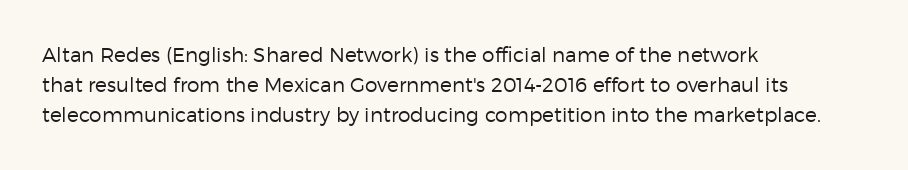
Q: Is the text bold? A: No.
Q: Is the text italic (slanted)? A: No, it is upright.
Q: Is the text underlined? A: No.
Q: How is the paragraph aligned? A: Left-aligned.
Q: Is the spacing between letters normal or unusually wide? A: Normal.
Q: Is the spacing between lines tight, normal or loose? A: Normal.
